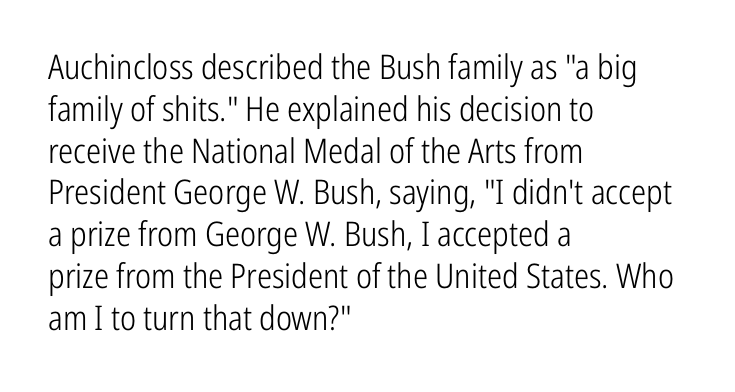
{"serif": "no", "italic": "no", "bold": "no", "weight": "light", "width": "condensed", "stroke_contrast": "low", "x_height": "medium", "monospaced": "no", "underline": "no", "align": "left", "line_spacing_ratio": 1.23, "letter_spacing": "normal", "letter_spacing_em": 0.0, "glyph_px": 34}
